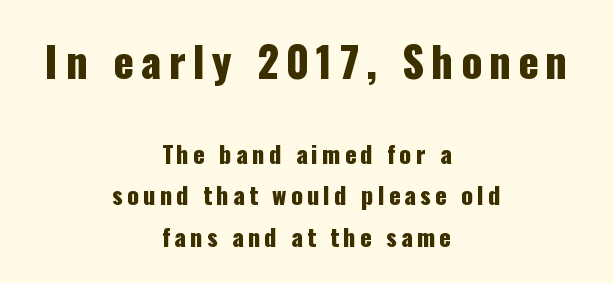
The image shows 42 px condensed sans-serif type, upright; set centered, line spacing 1.74x, not underlined; the first (top) block is 1.75x larger; low stroke contrast and a medium x-height.
